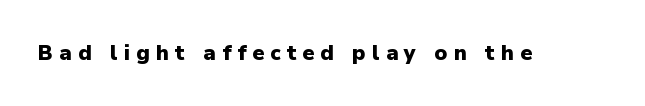
The area under the type is left untouched. Posture: straight, roman, zero tilt. The typesetting leans heavy: a genuine bold. The tracking reads as deliberately expanded to a designer's eye.
